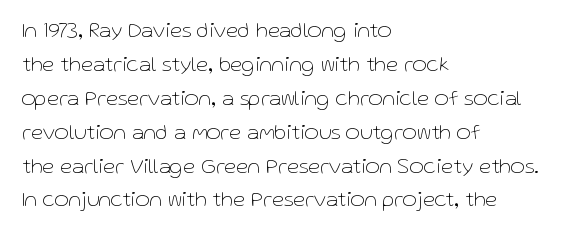
Q: Is the text bold? A: No.
Q: Is the text italic (slanted)? A: No, it is upright.
Q: Is the text underlined? A: No.
Q: How is the paragraph aligned? A: Left-aligned.
Q: Is the spacing between letters normal or unusually wide? A: Normal.
Q: Is the spacing between lines tight, normal or loose? A: Normal.
